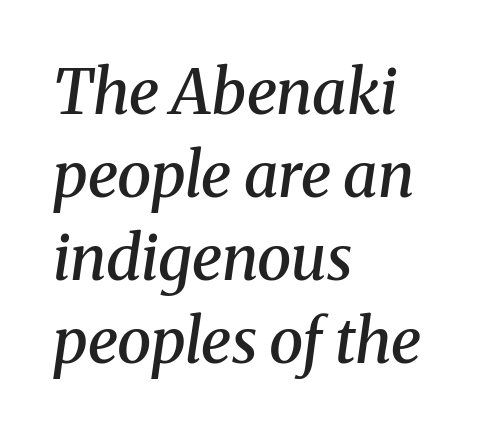
The image shows 62 px semibold serif type, italic (leaning right); set left-aligned, normal line spacing (1.34x), normal letter spacing, not underlined; medium stroke contrast and a medium x-height.
